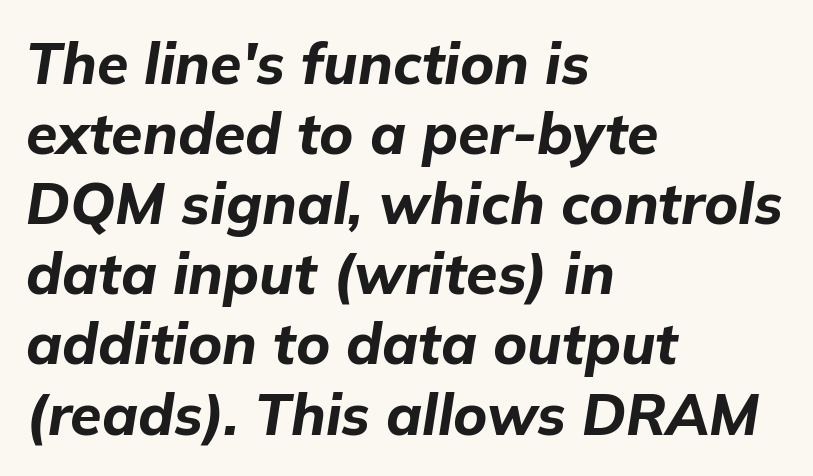
{"italic": "yes", "lean": "right", "slant_degrees": 9, "bold": "yes", "weight": "bold", "width": "normal", "stroke_contrast": "low", "x_height": "medium", "monospaced": "no", "underline": "no", "align": "left", "line_spacing_ratio": 1.23, "letter_spacing": "normal", "letter_spacing_em": 0.0, "glyph_px": 57}
